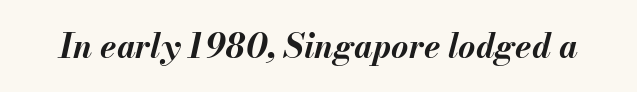
Plain, unruled lines of type. Compared with typical body copy, the letter spacing here is the same. Chunky letters — that's bold for sure. Would a proofreader flag this as italicized? Yes. Is this a fixed-width face? No — the glyphs have proportional, varying widths.
